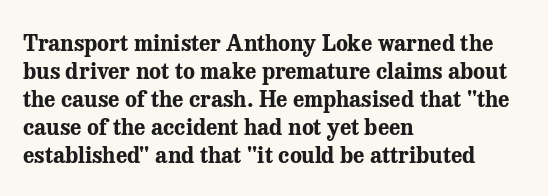
{"italic": "no", "bold": "yes", "underline": "no", "align": "left", "line_spacing": "normal", "line_spacing_ratio": 1.27, "letter_spacing": "normal", "letter_spacing_em": 0.0, "glyph_px": 22}
